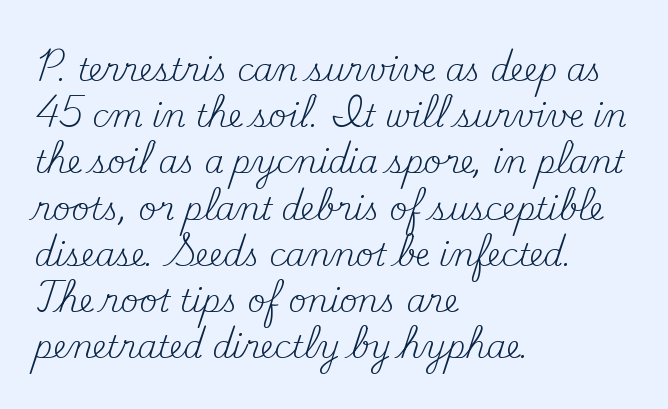
Q: Is the text bold? A: No.
Q: Is the text italic (slanted)? A: Yes.
Q: Is the typeface a serif or a sans-serif typeface? A: Serif.
Q: Is the text underlined? A: No.
Q: How is the paragraph aligned? A: Left-aligned.
Q: Is the spacing between letters normal or unusually wide? A: Normal.
Q: Is the spacing between lines tight, normal or loose? A: Normal.
Q: Width (condensed, normal, or wide)? A: Normal.
Q: Stroke contrast? A: Medium.
Q: x-height? A: Small.
Q: Monospaced? A: No.
